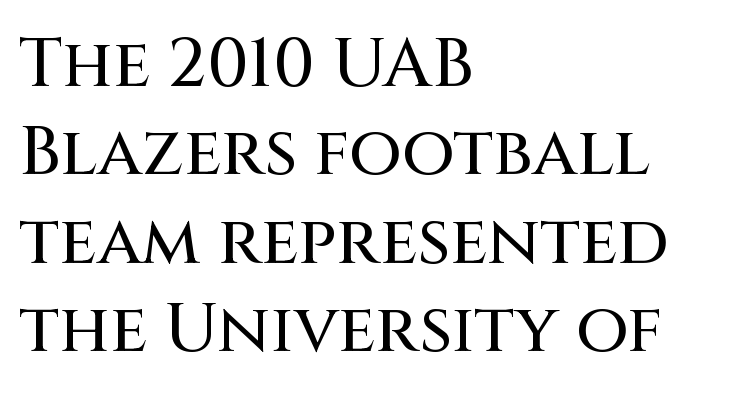
The image shows 68 px sans-serif type, upright; set left-aligned, normal line spacing (1.3x), normal letter spacing, not underlined; medium stroke contrast and a large x-height.
